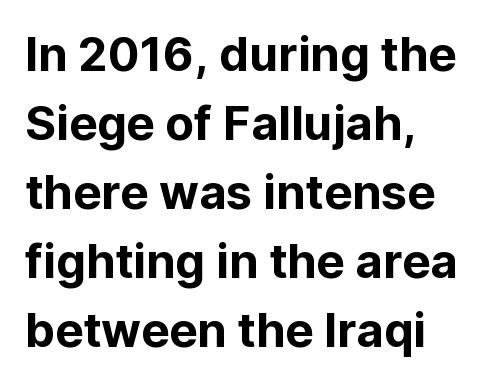
The image shows 47 px sans-serif type, upright; set left-aligned, normal line spacing (1.47x), normal letter spacing, not underlined; low stroke contrast and a medium x-height.
